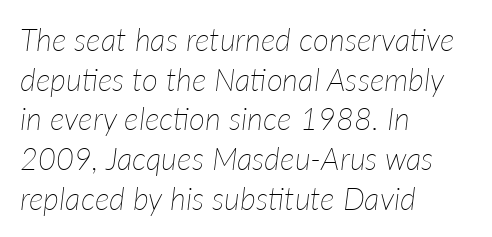
The image shows 31 px thin type, italic (leaning right); set left-aligned, normal line spacing (1.28x), normal letter spacing, not underlined; low stroke contrast and a medium x-height.
